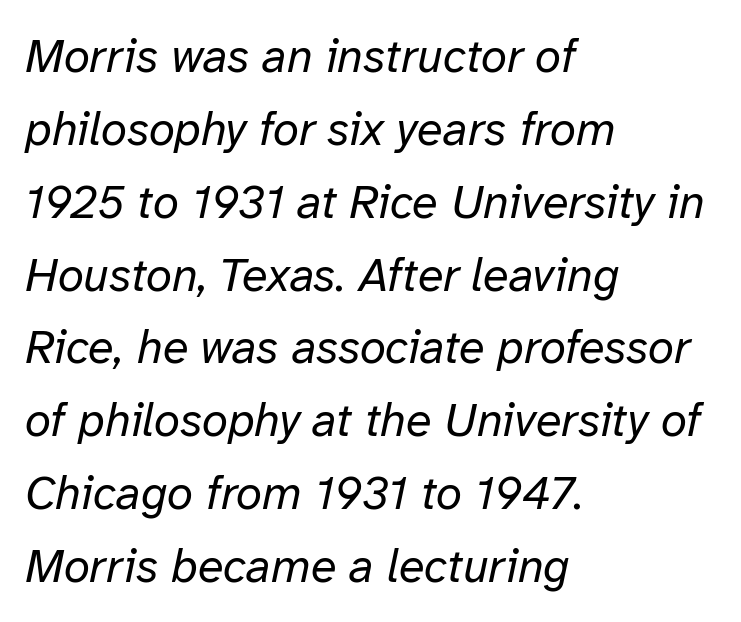
The tracking reads as untouched default to a designer's eye. The typesetter chose a ragged-right arrangement here. Weight: in the light-to-regular range. In terms of posture, this sample is oblique.
